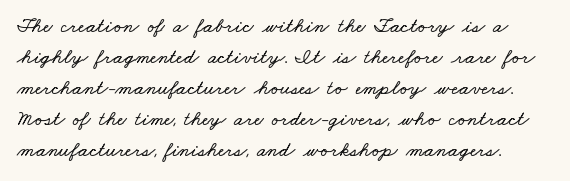
Beneath every word, the page is bare. Leading: standard. The face used here is rendered with its standard letterfit.
